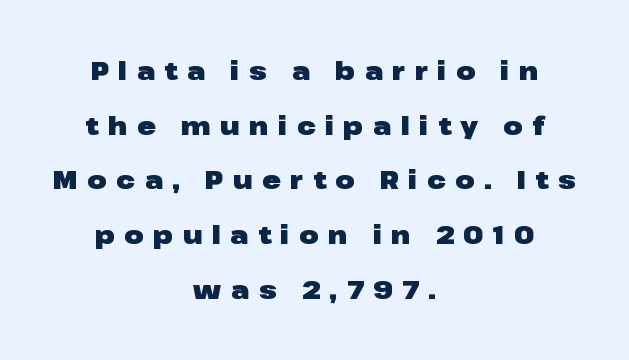
{"italic": "no", "bold": "yes", "underline": "no", "align": "center", "line_spacing": "loose", "line_spacing_ratio": 2.19, "letter_spacing": "wide", "letter_spacing_em": 0.38, "glyph_px": 25}
